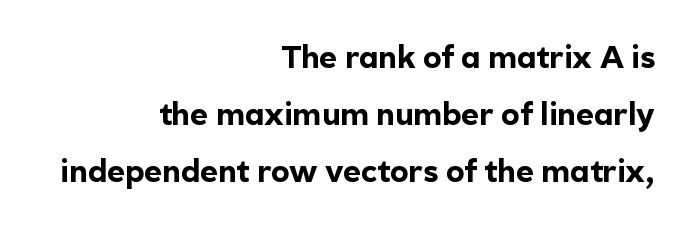
If you drew a line through each stem, it would be perfectly vertical. This sample uses a sans-serif face. Glance below the letters and you will spot only blank space. The letters sit at their default tracking, neither squeezed nor spread. The letters are bold, with thick, heavy strokes.
